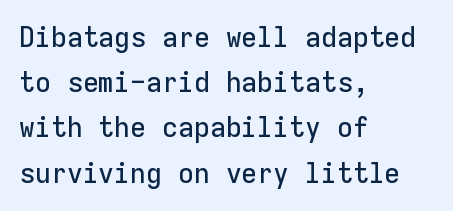
Q: Is the text italic (slanted)? A: No, it is upright.
Q: Is the typeface a serif or a sans-serif typeface? A: Sans-serif.
Q: Is the text underlined? A: No.
Q: How is the paragraph aligned? A: Left-aligned.
Q: Is the spacing between letters normal or unusually wide? A: Normal.
Q: Is the spacing between lines tight, normal or loose? A: Normal.
Q: Width (condensed, normal, or wide)? A: Normal.
Q: Stroke contrast? A: Low.
Q: x-height? A: Medium.
Q: Monospaced? A: Yes.
